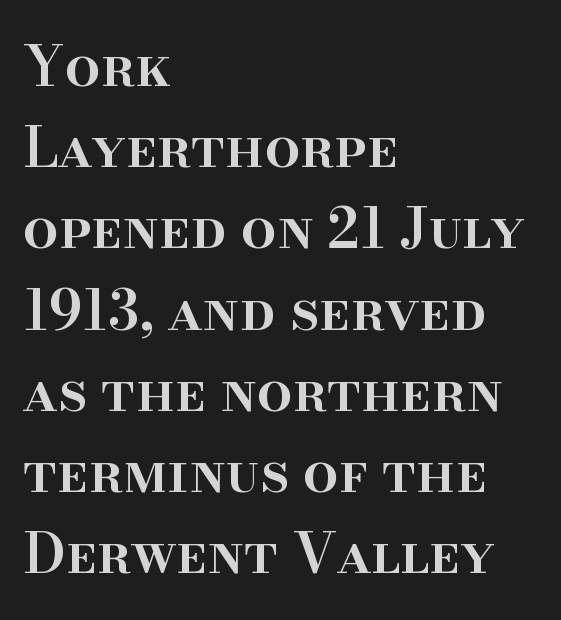
The ragged edge is on the right, which tells us the setting is flush left. Tracking here is standard; glyphs follow each other at the usual distance. Caption: semibold face, moderately heavy strokes. Regarding leading, the lines here are spaced in the standard way.
